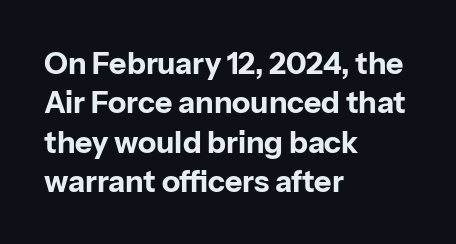
Q: Is the text bold? A: Yes.
Q: Is the text italic (slanted)? A: No, it is upright.
Q: Is the typeface a serif or a sans-serif typeface? A: Sans-serif.
Q: Is the text underlined? A: No.
Q: How is the paragraph aligned? A: Left-aligned.
Q: Is the spacing between letters normal or unusually wide? A: Normal.
Q: Is the spacing between lines tight, normal or loose? A: Normal.
Q: Width (condensed, normal, or wide)? A: Normal.
Q: Stroke contrast? A: Low.
Q: x-height? A: Medium.
Q: Monospaced? A: No.
